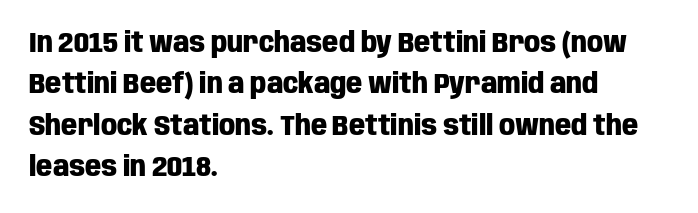
Q: Is the text bold? A: Yes.
Q: Is the text italic (slanted)? A: No, it is upright.
Q: Is the typeface a serif or a sans-serif typeface? A: Sans-serif.
Q: Is the text underlined? A: No.
Q: How is the paragraph aligned? A: Left-aligned.
Q: Is the spacing between letters normal or unusually wide? A: Normal.
Q: Is the spacing between lines tight, normal or loose? A: Normal.
Q: Width (condensed, normal, or wide)? A: Condensed.
Q: Stroke contrast? A: Low.
Q: x-height? A: Large.
Q: Monospaced? A: No.
